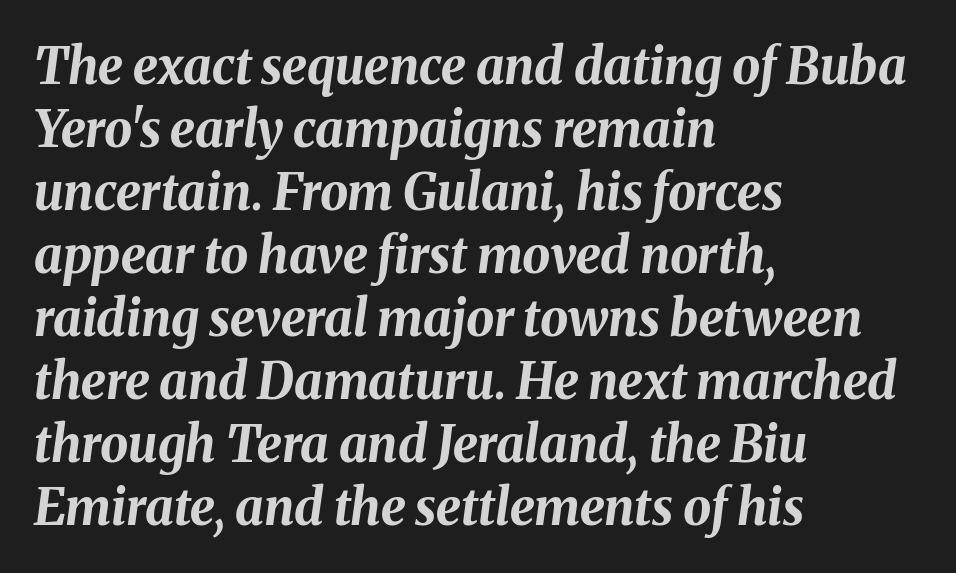
The string is rendered with underlining switched off. Do the characters align in a grid? No, the font is proportional. Strokes here are thick enough to call this a true bold. How are the letters spaced? Ordinarily, with no added tracking.
